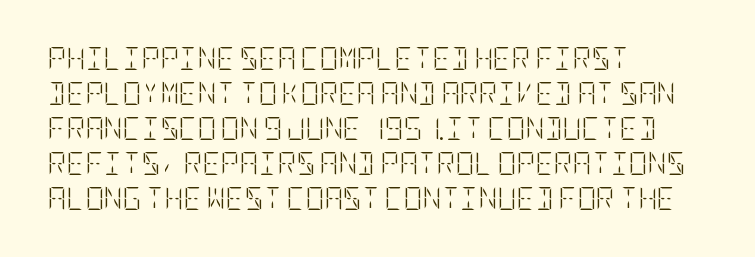
{"italic": "no", "bold": "no", "underline": "no", "align": "left", "line_spacing": "normal", "line_spacing_ratio": 1.52, "letter_spacing": "normal", "letter_spacing_em": 0.0, "glyph_px": 23}
